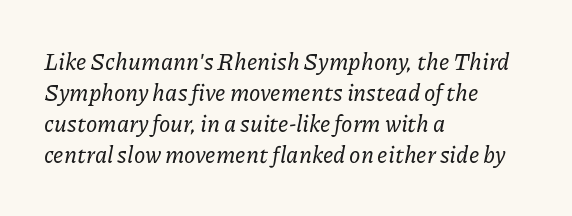
{"italic": "yes", "lean": "right", "slant_degrees": 11, "underline": "no", "align": "left", "line_spacing": "normal", "line_spacing_ratio": 1.35, "letter_spacing": "normal", "letter_spacing_em": 0.0, "glyph_px": 23}
